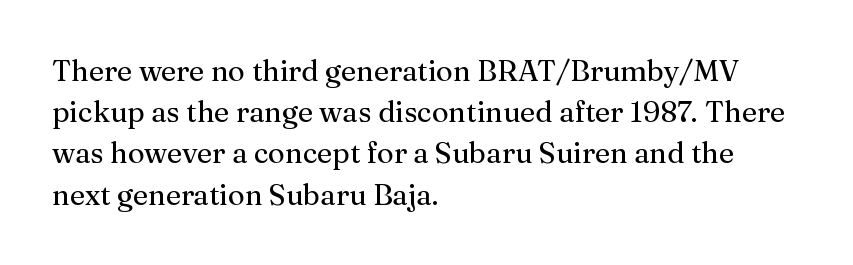
Q: Is the text bold? A: No.
Q: Is the text italic (slanted)? A: No, it is upright.
Q: Is the typeface a serif or a sans-serif typeface? A: Serif.
Q: Is the text underlined? A: No.
Q: How is the paragraph aligned? A: Left-aligned.
Q: Is the spacing between letters normal or unusually wide? A: Normal.
Q: Is the spacing between lines tight, normal or loose? A: Normal.
Q: Width (condensed, normal, or wide)? A: Normal.
Q: Stroke contrast? A: Medium.
Q: x-height? A: Medium.
Q: Monospaced? A: No.
